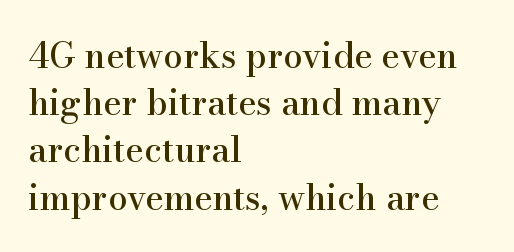
The image shows 35 px serif type, upright; set left-aligned, normal line spacing (1.35x), normal letter spacing, not underlined; high stroke contrast and a small x-height.
